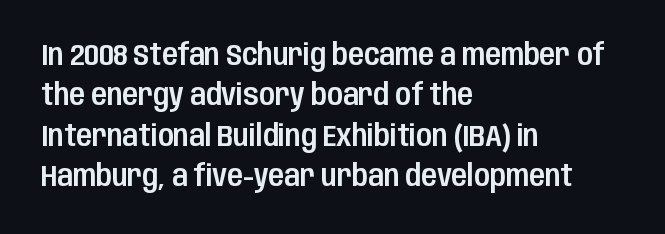
Q: Is the text italic (slanted)? A: No, it is upright.
Q: Is the typeface a serif or a sans-serif typeface? A: Sans-serif.
Q: Is the text underlined? A: No.
Q: How is the paragraph aligned? A: Left-aligned.
Q: Is the spacing between letters normal or unusually wide? A: Normal.
Q: Is the spacing between lines tight, normal or loose? A: Normal.
Q: Width (condensed, normal, or wide)? A: Condensed.
Q: Stroke contrast? A: Low.
Q: x-height? A: Large.
Q: Monospaced? A: No.
